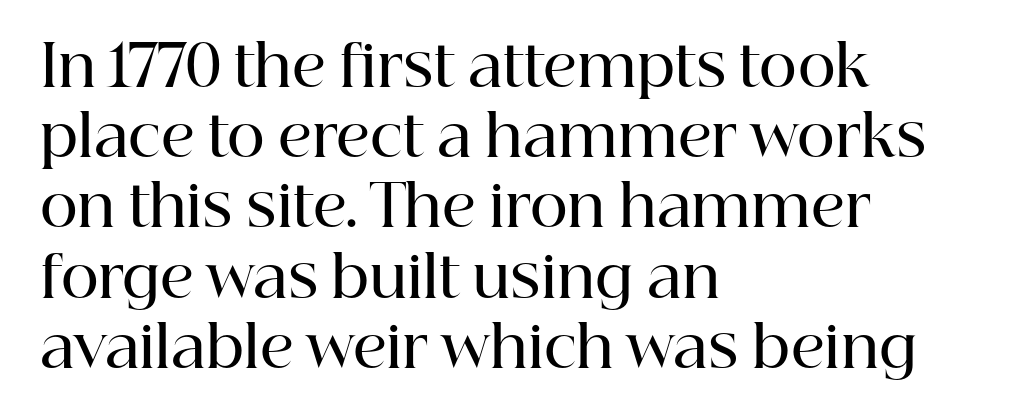
The image shows 58 px semibold serif type, upright; set left-aligned, line spacing 1.21x, normal letter spacing, not underlined; high stroke contrast and a medium x-height.
